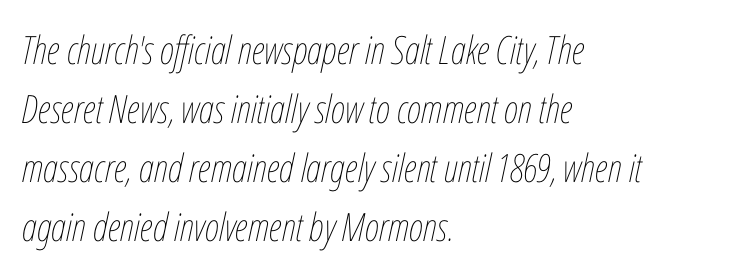
Short note: letters normally spaced. Glance below the letters and you will spot only blank space. Observe the lean: these are italic letterforms. No chunkiness to these letters — they're not bold. Character widths vary here, with narrow letters taking less room than wide ones.
